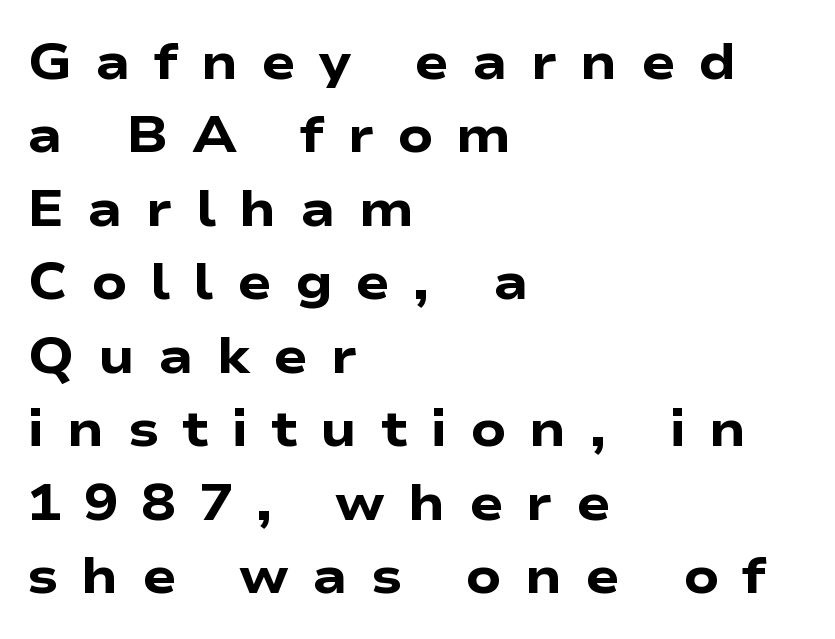
{"serif": "no", "italic": "no", "bold": "yes", "weight": "heavy", "width": "wide", "stroke_contrast": "low", "x_height": "medium", "monospaced": "no", "underline": "no", "align": "left", "line_spacing": "normal", "line_spacing_ratio": 1.44, "letter_spacing": "wide", "letter_spacing_em": 0.45, "glyph_px": 51}
